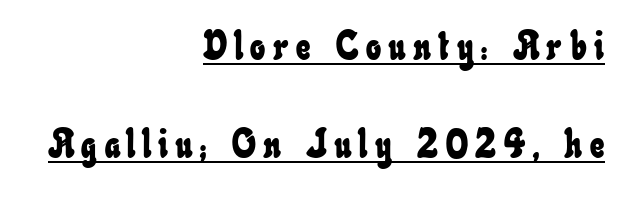
The rendered words wear a rule along their underside. Each new line begins a long way beneath the previous one. Layout note: lines flush right. The passage shown is typed in a proportional face where columns would drift.
